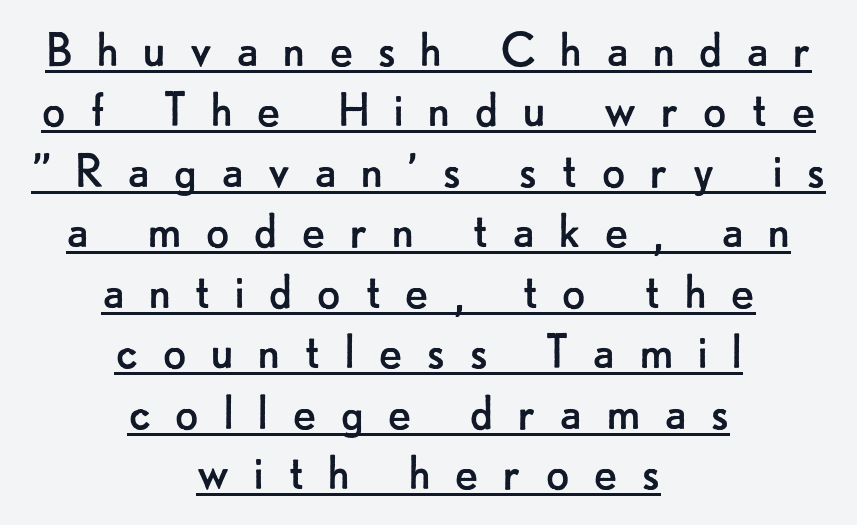
Q: Is the text bold? A: No.
Q: Is the text italic (slanted)? A: No, it is upright.
Q: Is the typeface a serif or a sans-serif typeface? A: Sans-serif.
Q: Is the text underlined? A: Yes.
Q: How is the paragraph aligned? A: Centered.
Q: Is the spacing between letters normal or unusually wide? A: Unusually wide.
Q: Is the spacing between lines tight, normal or loose? A: Tight.
Q: Width (condensed, normal, or wide)? A: Normal.
Q: Stroke contrast? A: Low.
Q: x-height? A: Small.
Q: Monospaced? A: No.
